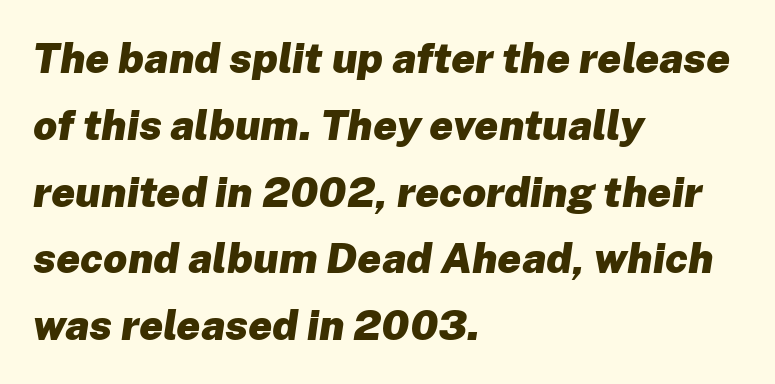
The image shows 42 px heavy type, italic (leaning right); set left-aligned, normal line spacing (1.59x), normal letter spacing, not underlined; low stroke contrast and a medium x-height.
